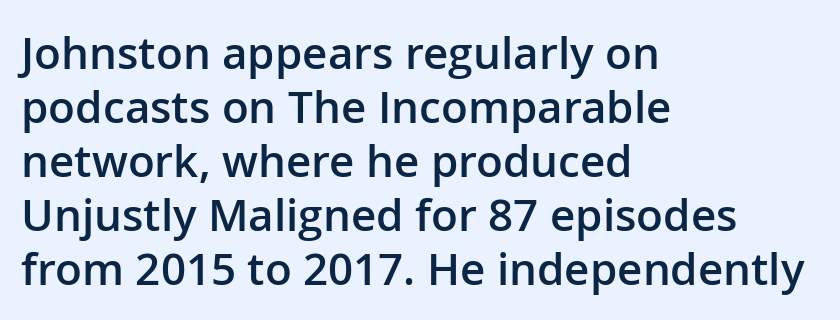
The image shows 44 px semibold sans-serif type, upright; set left-aligned, line spacing 1.23x, normal letter spacing, not underlined; low stroke contrast and a medium x-height.
